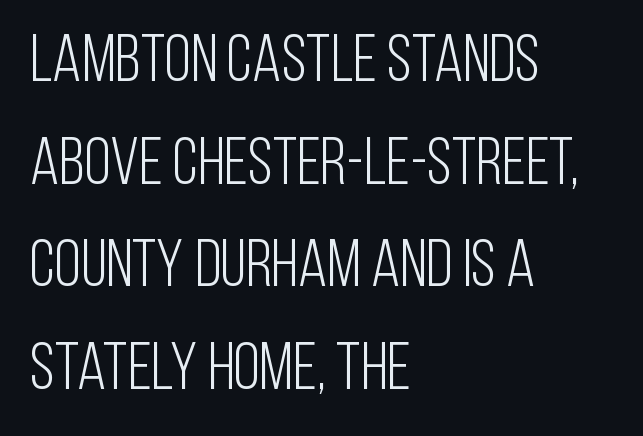
The image shows 67 px light, condensed sans-serif type, upright; set left-aligned, normal line spacing (1.53x), normal letter spacing, not underlined; low stroke contrast and a large x-height.
